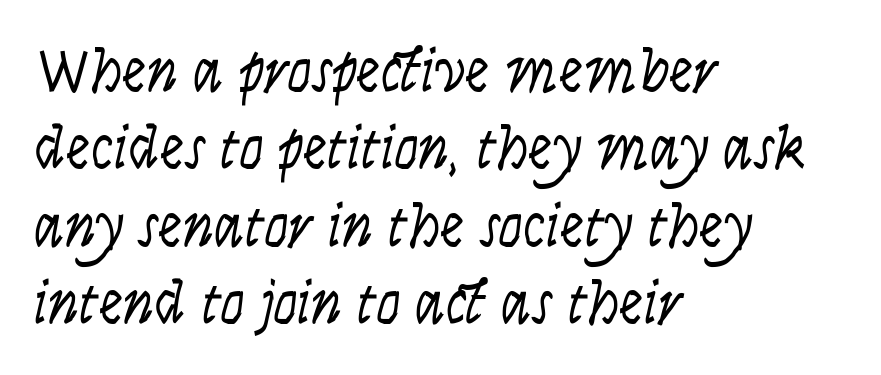
Q: Is the text bold? A: No.
Q: Is the text italic (slanted)? A: Yes.
Q: Is the typeface a serif or a sans-serif typeface? A: Sans-serif.
Q: Is the text underlined? A: No.
Q: How is the paragraph aligned? A: Left-aligned.
Q: Is the spacing between letters normal or unusually wide? A: Normal.
Q: Is the spacing between lines tight, normal or loose? A: Normal.
Q: Width (condensed, normal, or wide)? A: Condensed.
Q: Stroke contrast? A: Low.
Q: x-height? A: Large.
Q: Monospaced? A: No.
